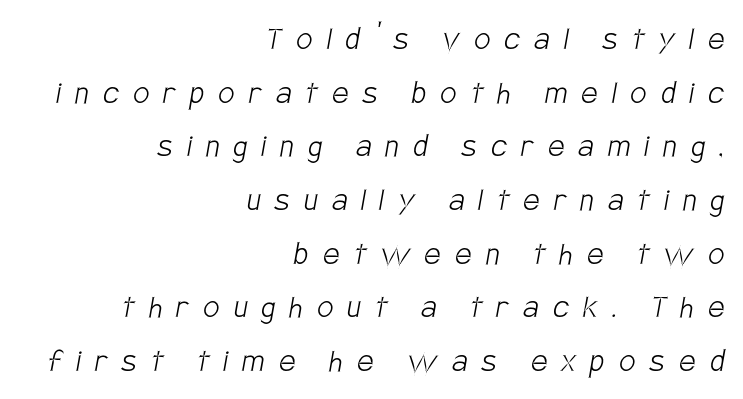
The image shows 36 px light, condensed sans-serif type; set right-aligned, normal line spacing (1.49x), unusually wide letter spacing (+0.4 em), not underlined; low stroke contrast and a large x-height.
